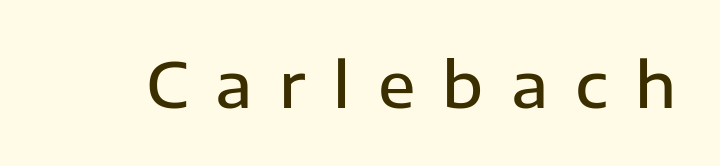
Does the type have serifs? No, each stem ends abruptly. These lines have a slow, spaced-out rhythm from letter to letter. This sample has the flowing, uneven cadence of proportional lettering. The letters stand upright; this is a roman face.
